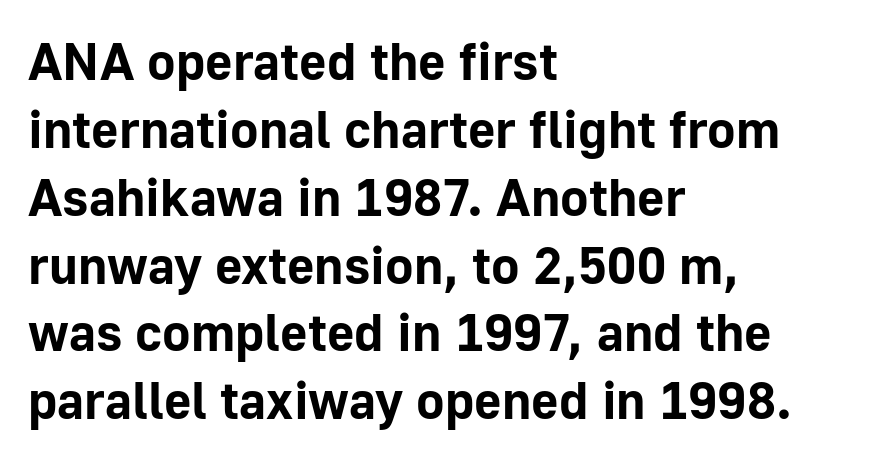
Alignment: flush left. The passage shown is not underscored anywhere. This is the regular roman posture of the typeface. Look at the stroke-to-counter ratio: heavy, a bold.
